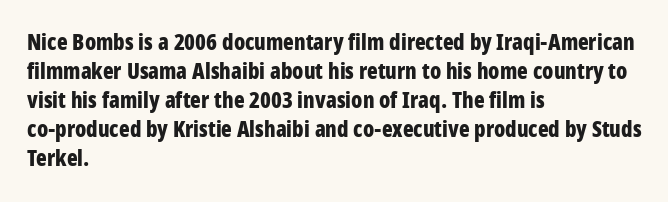
{"italic": "no", "bold": "yes", "underline": "no", "align": "left", "line_spacing": "normal", "line_spacing_ratio": 1.32, "letter_spacing": "normal", "letter_spacing_em": 0.0, "glyph_px": 22}
